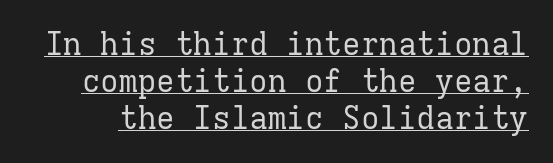
{"serif": "yes", "italic": "no", "bold": "no", "weight": "regular", "width": "normal", "stroke_contrast": "low", "x_height": "medium", "monospaced": "yes", "underline": "yes", "line_spacing_ratio": 1.19, "letter_spacing": "normal", "letter_spacing_em": 0.0, "glyph_px": 31}
